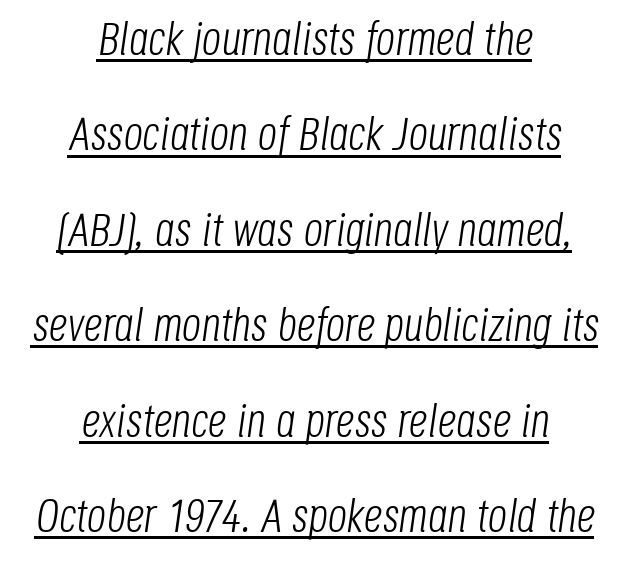
Heaviness? Minimal to ordinary, like unemphasized prose. These lines stack symmetrically, like a column narrowing and widening about its center. Character widths vary here, with narrow letters taking less room than wide ones. Designer's note — italics engaged. Each line of the rendering has a horizontal stroke beneath the glyphs. Nobody touched the tracking dial on this one.
